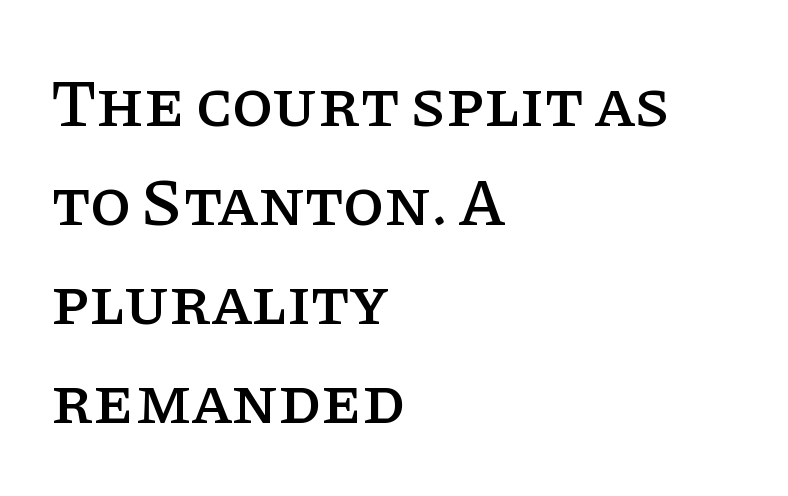
{"serif": "yes", "italic": "no", "width": "normal", "stroke_contrast": "low", "x_height": "large", "monospaced": "no", "underline": "no", "align": "left", "line_spacing": "normal", "line_spacing_ratio": 1.48, "letter_spacing": "normal", "letter_spacing_em": 0.0, "glyph_px": 67}
